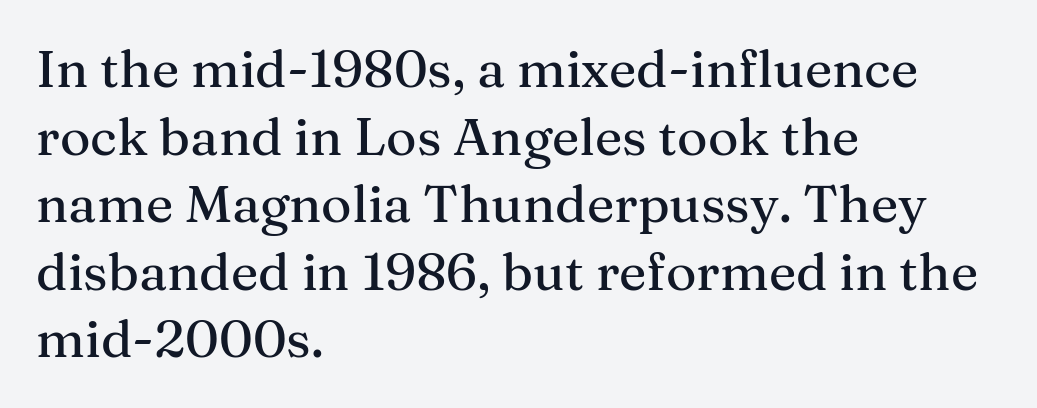
The image shows 52 px serif type, upright; set left-aligned, normal line spacing (1.3x), normal letter spacing, not underlined; medium stroke contrast and a medium x-height.
